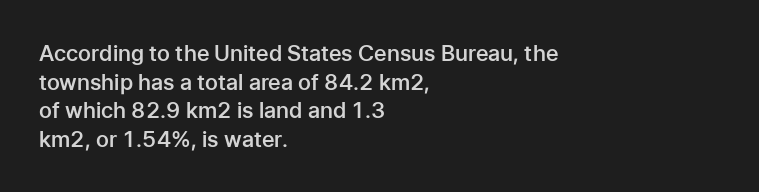
Between one letter and the next there's only the usual sliver of space. Firm but not heavy-handed strokes: this text is semibold. No italicization has been applied; the sample stays upright. Each line starts at the same left margin while the right side varies. Notice how descenders clear the ascenders below comfortably — that's standard leading.
